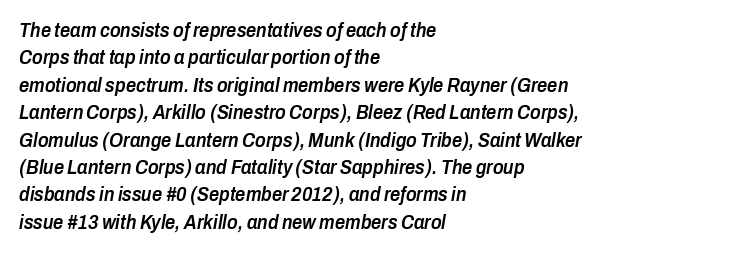
The image shows 20 px text type, italic (leaning right); set left-aligned, normal line spacing (1.37x), normal letter spacing, not underlined.
